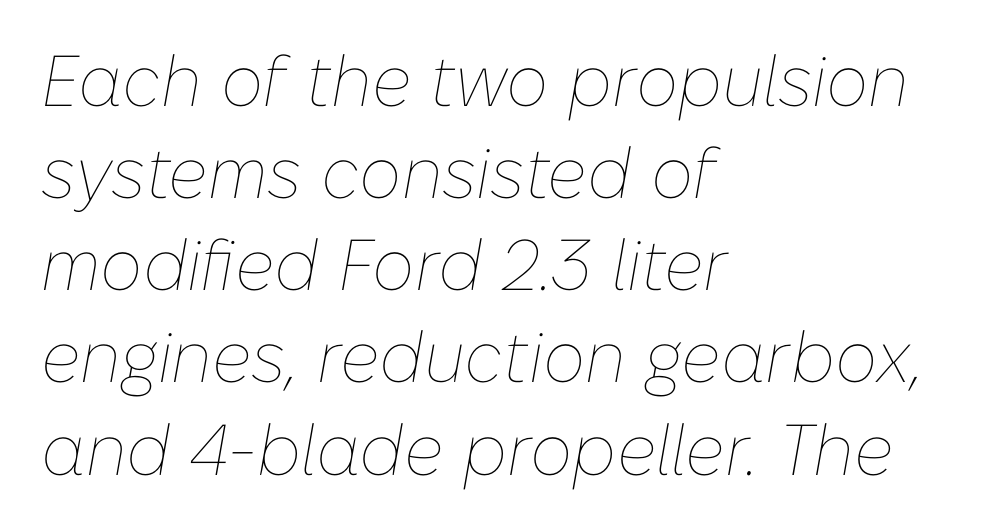
The image shows 72 px thin type, italic (leaning right); set left-aligned, normal line spacing (1.28x), normal letter spacing, not underlined; low stroke contrast and a medium x-height.
